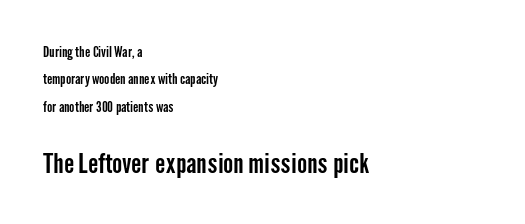
The image shows 27 px text type, upright; set left-aligned, loose line spacing (1.96x), normal letter spacing, not underlined; the second (bottom) block is 1.93x larger.
